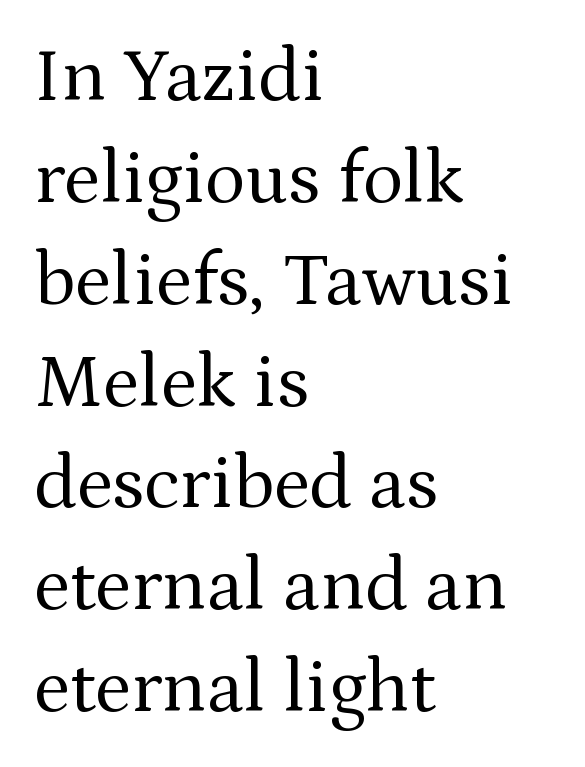
Which margin do the lines hug? The left one — the right edge is uneven. Think of a printed novel: that variable character pitch is what you see here. The strokes are not fattened; the text isn't bold. The foot of each line stays bare and open.
